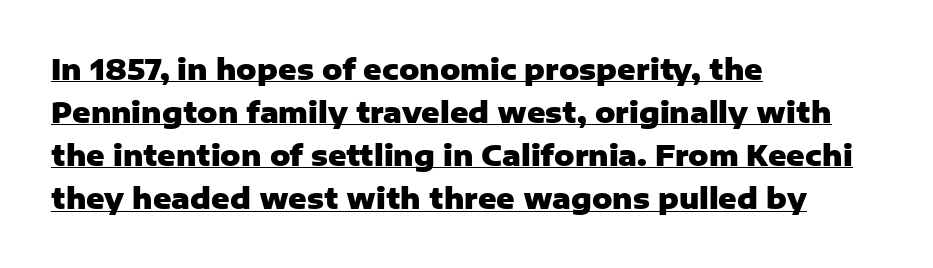
Q: Is the text bold? A: Yes.
Q: Is the text italic (slanted)? A: No, it is upright.
Q: Is the typeface a serif or a sans-serif typeface? A: Sans-serif.
Q: Is the text underlined? A: Yes.
Q: How is the paragraph aligned? A: Left-aligned.
Q: Is the spacing between letters normal or unusually wide? A: Normal.
Q: Is the spacing between lines tight, normal or loose? A: Normal.
Q: Width (condensed, normal, or wide)? A: Normal.
Q: Stroke contrast? A: Low.
Q: x-height? A: Medium.
Q: Monospaced? A: No.
